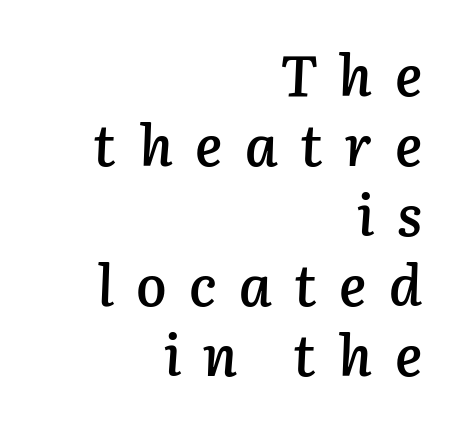
Short and long lines alike share a common ending point at right. In terms of weight, the rendering is demibold, just under bold. Designer's note — italics engaged. What stands out about the letter spacing? Its width — letters are far apart. Clear beneath every line of the passage.
